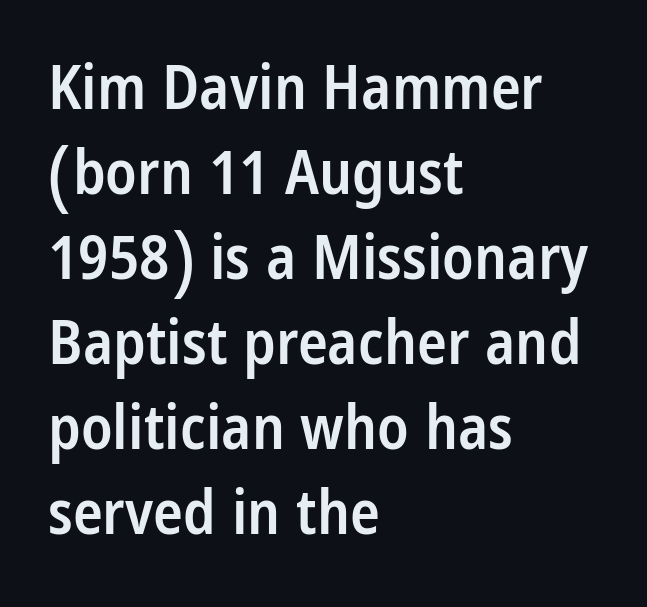
Weight: semibold (demi). The font family rendered here belongs to the sans-serif group. Is there any slant? The stems are plumb. Vertical spacing — default. Varying glyph widths throughout — classic text-font behaviour.
